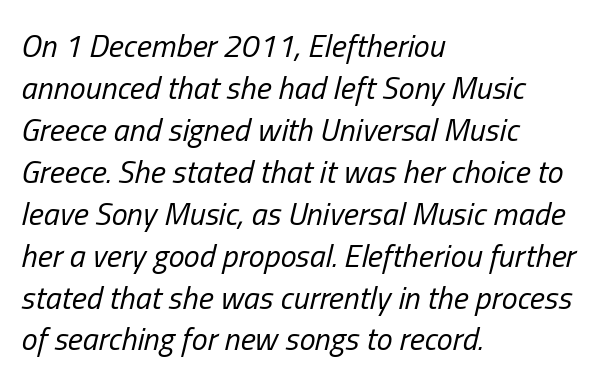
{"italic": "yes", "lean": "right", "slant_degrees": 13, "bold": "no", "weight": "regular", "width": "condensed", "stroke_contrast": "low", "x_height": "medium", "monospaced": "no", "underline": "no", "align": "left", "line_spacing": "normal", "line_spacing_ratio": 1.31, "letter_spacing": "normal", "letter_spacing_em": 0.0, "glyph_px": 32}
